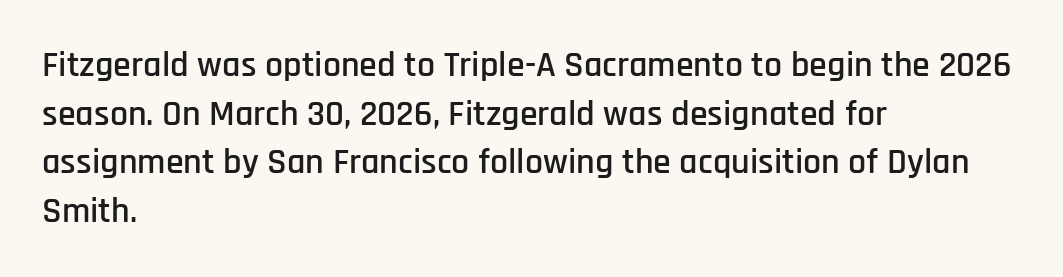
Q: Is the text italic (slanted)? A: No, it is upright.
Q: Is the typeface a serif or a sans-serif typeface? A: Sans-serif.
Q: Is the text underlined? A: No.
Q: How is the paragraph aligned? A: Left-aligned.
Q: Is the spacing between letters normal or unusually wide? A: Normal.
Q: Is the spacing between lines tight, normal or loose? A: Normal.
Q: Width (condensed, normal, or wide)? A: Condensed.
Q: Stroke contrast? A: Low.
Q: x-height? A: Large.
Q: Monospaced? A: No.
